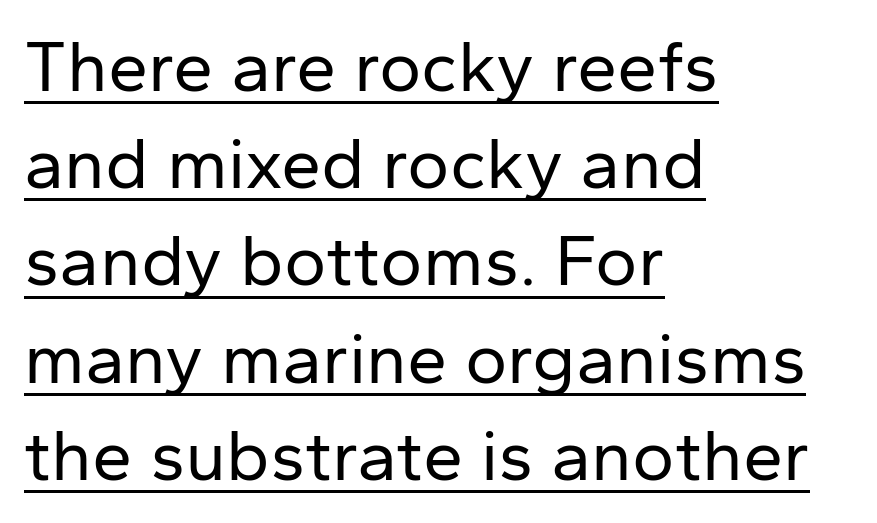
Q: Is the text bold? A: No.
Q: Is the text italic (slanted)? A: No, it is upright.
Q: Is the typeface a serif or a sans-serif typeface? A: Sans-serif.
Q: Is the text underlined? A: Yes.
Q: How is the paragraph aligned? A: Left-aligned.
Q: Is the spacing between letters normal or unusually wide? A: Normal.
Q: Is the spacing between lines tight, normal or loose? A: Normal.
Q: Width (condensed, normal, or wide)? A: Normal.
Q: Stroke contrast? A: Low.
Q: x-height? A: Medium.
Q: Monospaced? A: No.
